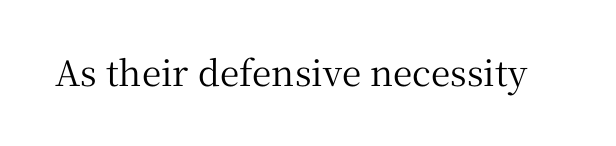
{"serif": "yes", "italic": "no", "width": "normal", "stroke_contrast": "medium", "x_height": "medium", "monospaced": "no", "underline": "no", "letter_spacing": "normal", "letter_spacing_em": 0.0, "glyph_px": 35}
